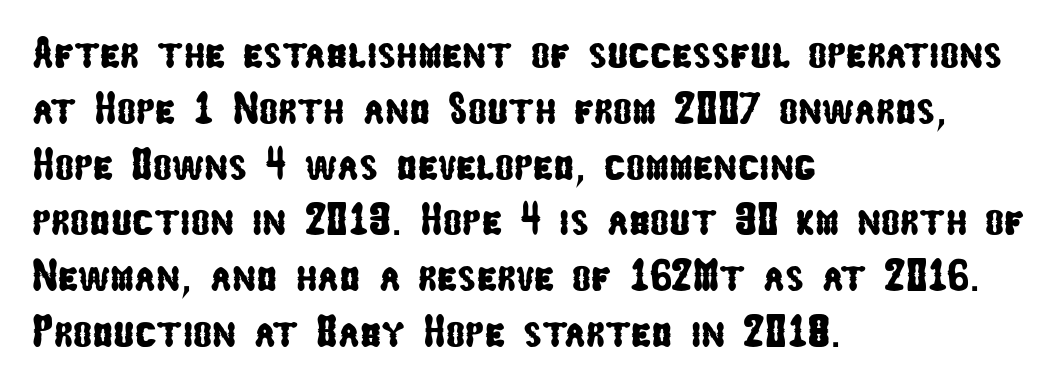
Q: Is the typeface a serif or a sans-serif typeface? A: Sans-serif.
Q: Is the text underlined? A: No.
Q: How is the paragraph aligned? A: Left-aligned.
Q: Is the spacing between letters normal or unusually wide? A: Normal.
Q: Width (condensed, normal, or wide)? A: Condensed.
Q: Stroke contrast? A: Low.
Q: x-height? A: Medium.
Q: Monospaced? A: No.
